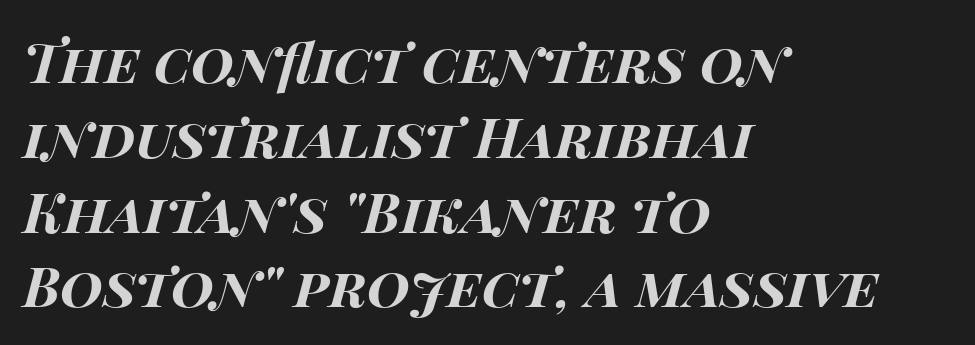
Unmarked baselines from the first word to the last. This sample has the flowing, uneven cadence of proportional lettering. These lines sit exactly where default settings would place them. It's the slanting kind of type. Tracking value appears to be zero — textbook default spacing.
